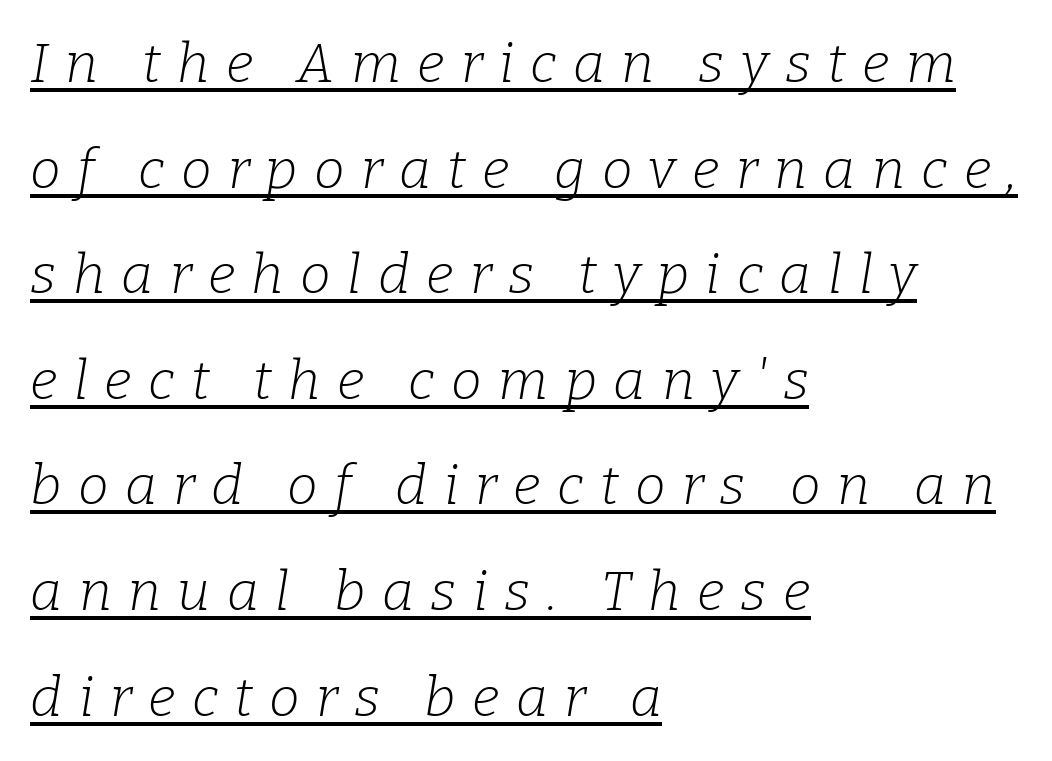
The image shows 55 px light serif type, italic (leaning right); set left-aligned, loose line spacing (1.92x), unusually wide letter spacing (+0.3 em), underlined; low stroke contrast and a medium x-height.
